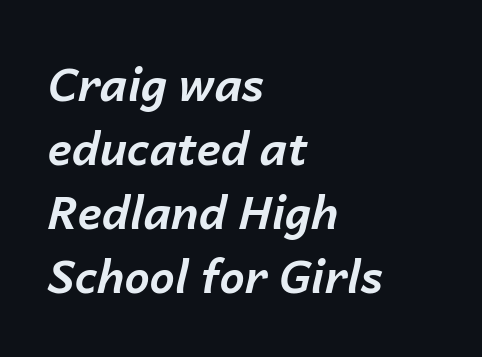
The image shows 45 px bold type, italic (leaning right); set left-aligned, normal line spacing (1.42x), normal letter spacing, not underlined; low stroke contrast and a medium x-height.
